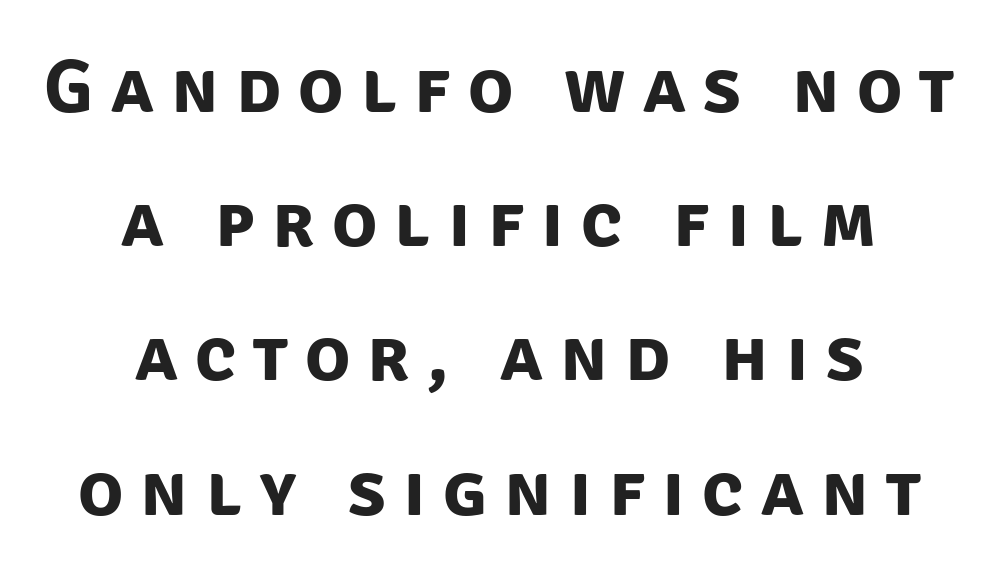
The image shows 75 px bold sans-serif type; set centered, line spacing 1.79x, unusually wide letter spacing (+0.23 em), not underlined; low stroke contrast and a large x-height.
